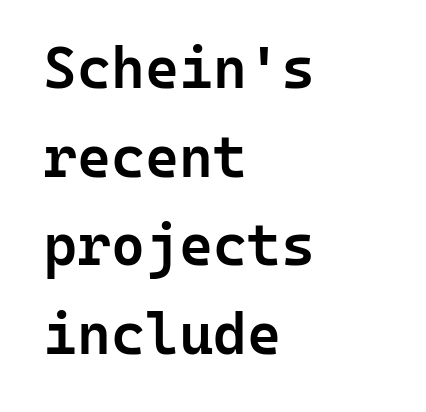
The image shows 58 px semibold sans-serif type, upright, monospaced; set left-aligned, normal line spacing (1.53x), normal letter spacing, not underlined; low stroke contrast and a medium x-height.
